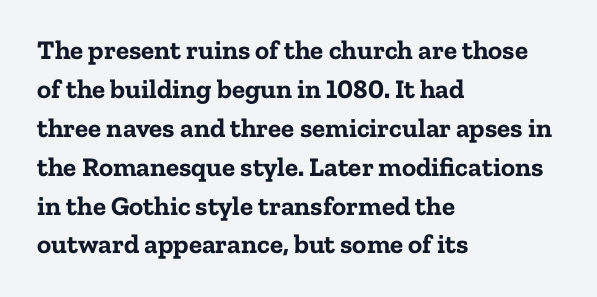
The image shows 27 px bold type, upright; set left-aligned, normal line spacing (1.44x), normal letter spacing, not underlined.
